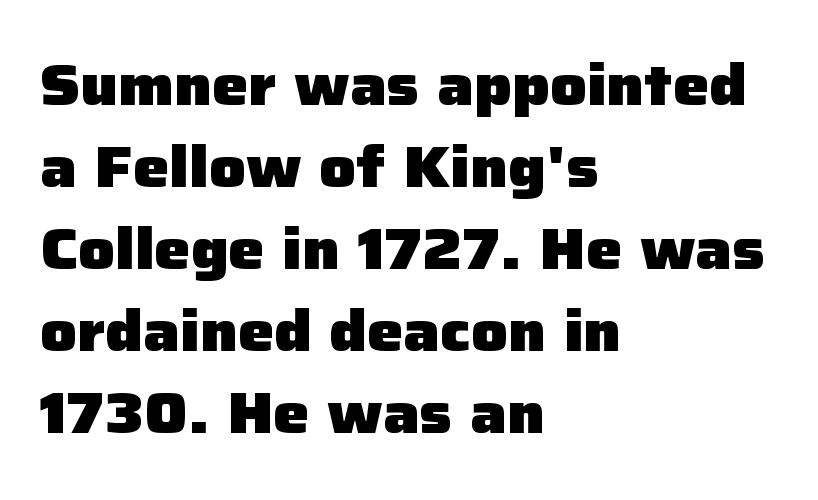
Q: Is the text bold? A: Yes.
Q: Is the text italic (slanted)? A: No, it is upright.
Q: Is the typeface a serif or a sans-serif typeface? A: Sans-serif.
Q: Is the text underlined? A: No.
Q: How is the paragraph aligned? A: Left-aligned.
Q: Is the spacing between letters normal or unusually wide? A: Normal.
Q: Is the spacing between lines tight, normal or loose? A: Normal.
Q: Width (condensed, normal, or wide)? A: Normal.
Q: Stroke contrast? A: Low.
Q: x-height? A: Medium.
Q: Monospaced? A: No.
